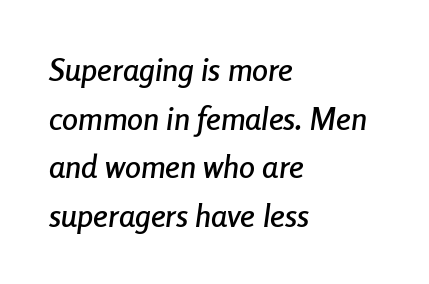
The image shows 32 px condensed type, italic (leaning right); set left-aligned, normal line spacing (1.52x), normal letter spacing, not underlined; low stroke contrast and a medium x-height.
